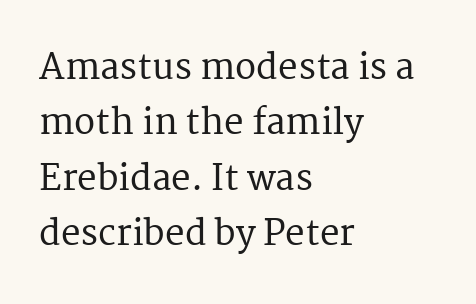
Is the block centered? No — it sits flush against the left margin. These lines were composed using upright roman letters. Here the designer chose a conventional face with non-uniform glyph widths. Nothing unusual about the tracking: characters are spaced as the font intends. Unlike a clean sans, this face finishes its strokes with serifs. A bare baseline throughout the passage.
